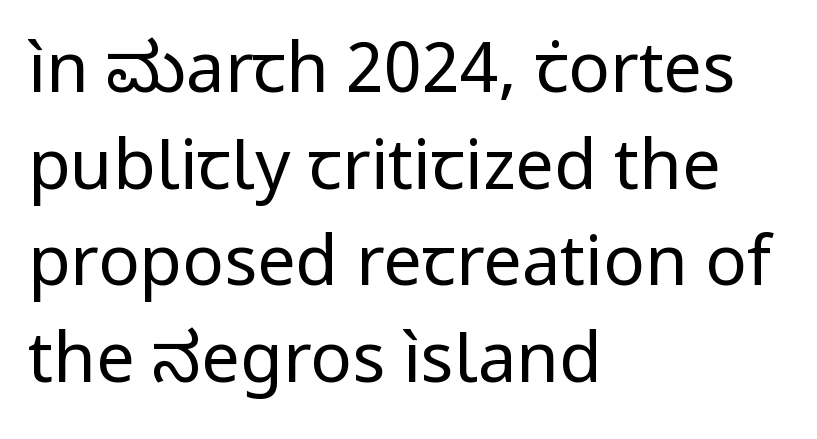
The image shows 69 px regular-weight sans-serif type, upright; set left-aligned, normal line spacing (1.4x), normal letter spacing, not underlined; low stroke contrast and a medium x-height.
